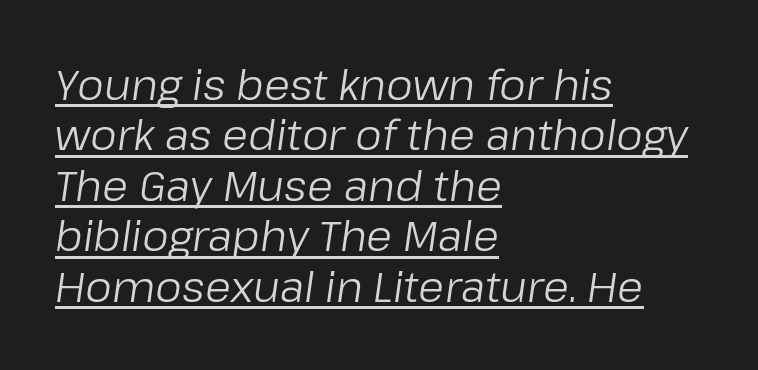
Q: Is the text bold? A: No.
Q: Is the text italic (slanted)? A: Yes, it leans right by about 8 degrees.
Q: Is the text underlined? A: Yes.
Q: How is the paragraph aligned? A: Left-aligned.
Q: Is the spacing between letters normal or unusually wide? A: Normal.
Q: Width (condensed, normal, or wide)? A: Normal.
Q: Stroke contrast? A: Low.
Q: x-height? A: Medium.
Q: Monospaced? A: No.
